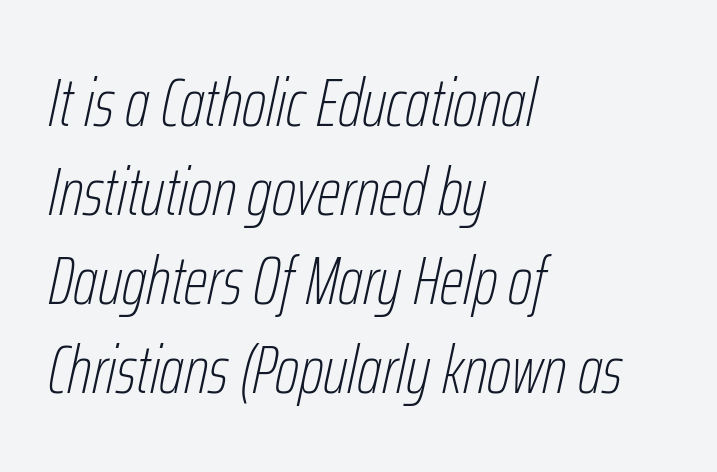
{"italic": "yes", "lean": "right", "slant_degrees": 12, "bold": "no", "weight": "thin", "width": "condensed", "stroke_contrast": "low", "x_height": "medium", "monospaced": "no", "underline": "no", "align": "left", "line_spacing": "normal", "line_spacing_ratio": 1.31, "letter_spacing": "normal", "letter_spacing_em": 0.0, "glyph_px": 68}
